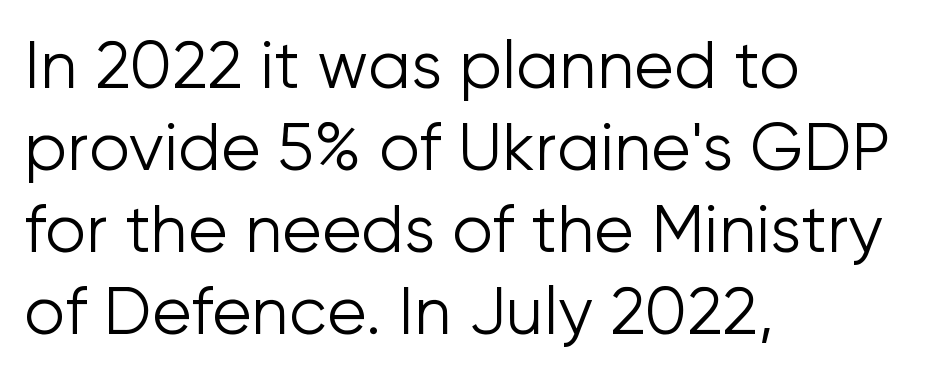
{"serif": "no", "italic": "no", "bold": "no", "weight": "light", "width": "normal", "stroke_contrast": "low", "x_height": "medium", "monospaced": "no", "underline": "no", "align": "left", "line_spacing": "normal", "line_spacing_ratio": 1.26, "letter_spacing": "normal", "letter_spacing_em": 0.0, "glyph_px": 65}
